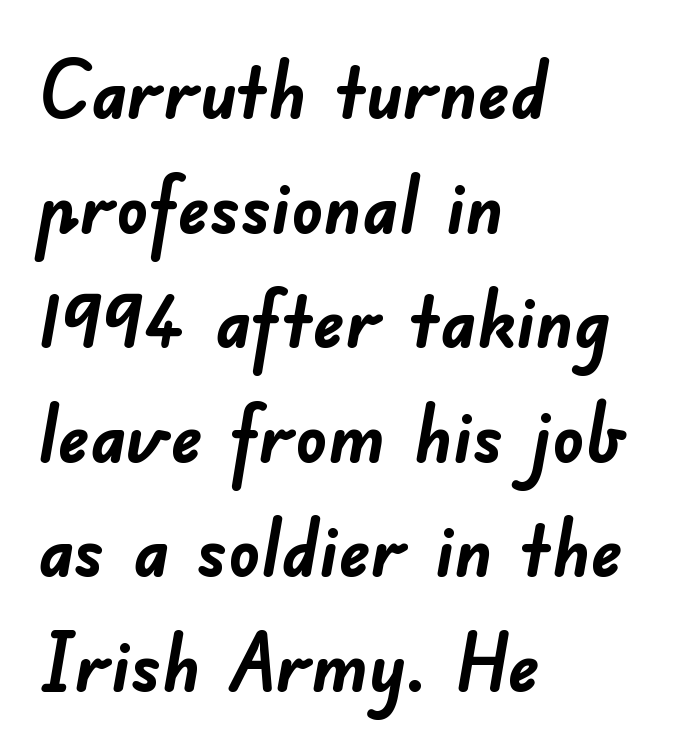
Glance below the letters and you will spot only blank space. Looks like regular typesetting: each glyph gets only the width it needs. Nothing sits at the stroke ends, so this counts as sans-serif. Nothing unusual about the tracking: characters are spaced as the font intends.
